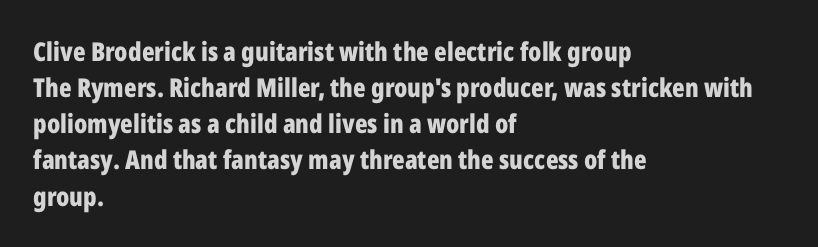
The image shows 26 px bold type, upright; set left-aligned, normal line spacing (1.39x), normal letter spacing, not underlined.
